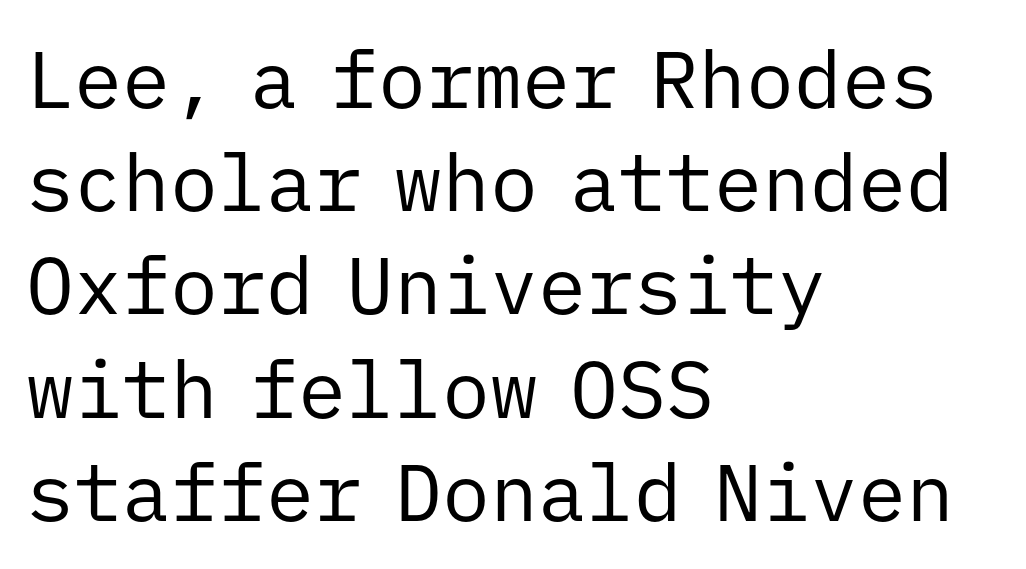
The image shows 80 px regular-weight sans-serif type, upright, monospaced; set left-aligned, normal line spacing (1.29x), normal letter spacing, not underlined; low stroke contrast and a medium x-height.
